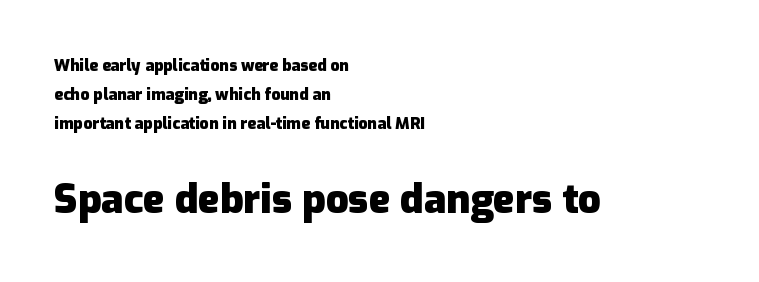
{"serif": "no", "italic": "no", "bold": "yes", "weight": "heavy", "width": "normal", "stroke_contrast": "low", "x_height": "medium", "monospaced": "no", "underline": "no", "align": "left", "line_spacing_ratio": 1.8, "letter_spacing": "normal", "letter_spacing_em": 0.0, "larger_block": "second", "size_ratio": 2.5, "glyph_px": 40}
